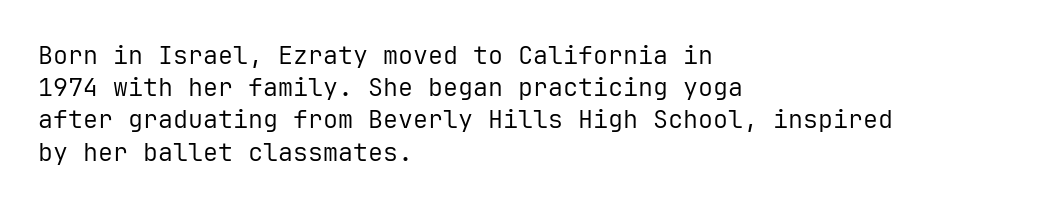
{"italic": "no", "bold": "no", "underline": "no", "align": "left", "line_spacing": "normal", "line_spacing_ratio": 1.29, "letter_spacing": "normal", "letter_spacing_em": 0.0, "glyph_px": 25}
